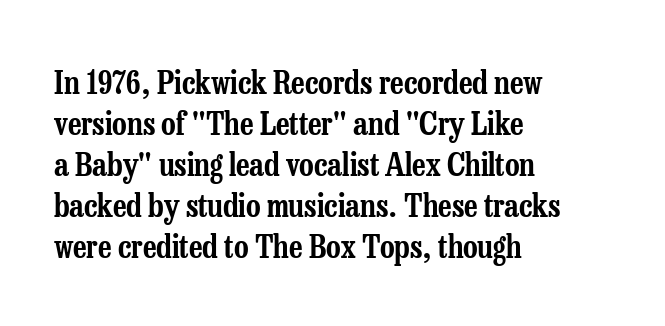
{"serif": "yes", "italic": "no", "width": "condensed", "stroke_contrast": "low", "x_height": "medium", "monospaced": "no", "underline": "no", "align": "left", "line_spacing": "normal", "line_spacing_ratio": 1.28, "letter_spacing": "normal", "letter_spacing_em": 0.0, "glyph_px": 32}
